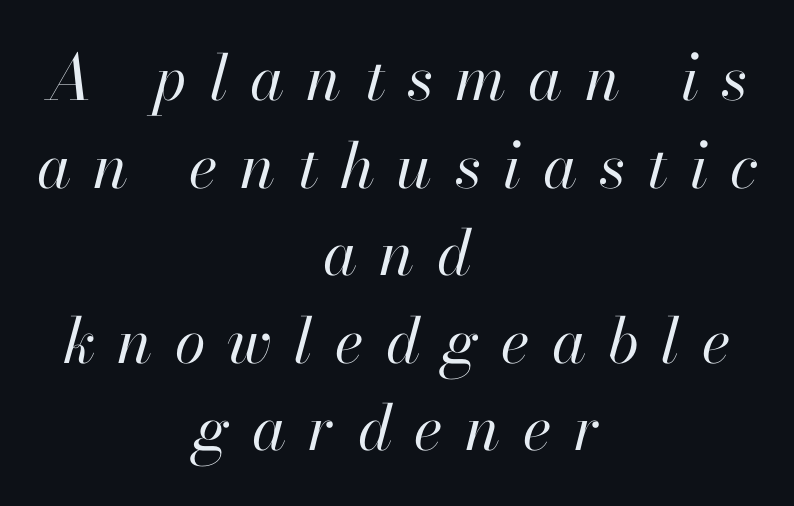
Q: Is the text bold? A: No.
Q: Is the text italic (slanted)? A: Yes, it leans right by about 13 degrees.
Q: Is the text underlined? A: No.
Q: How is the paragraph aligned? A: Centered.
Q: Is the spacing between letters normal or unusually wide? A: Unusually wide.
Q: Is the spacing between lines tight, normal or loose? A: Normal.
Q: Width (condensed, normal, or wide)? A: Normal.
Q: Stroke contrast? A: High.
Q: x-height? A: Small.
Q: Monospaced? A: No.
